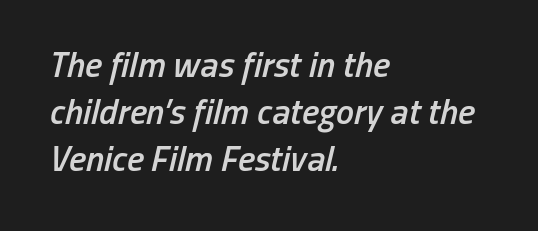
The image shows 36 px semibold, condensed type, italic (leaning right); set left-aligned, normal line spacing (1.31x), normal letter spacing, not underlined; low stroke contrast and a medium x-height.
